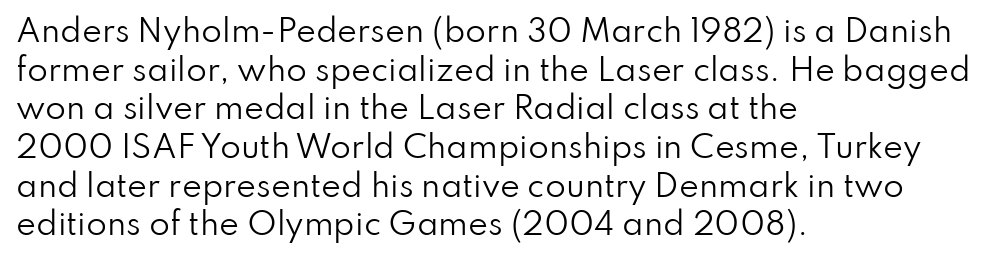
Q: Is the text bold? A: No.
Q: Is the text italic (slanted)? A: No, it is upright.
Q: Is the typeface a serif or a sans-serif typeface? A: Sans-serif.
Q: Is the text underlined? A: No.
Q: How is the paragraph aligned? A: Left-aligned.
Q: Is the spacing between letters normal or unusually wide? A: Normal.
Q: Is the spacing between lines tight, normal or loose? A: Normal.
Q: Width (condensed, normal, or wide)? A: Normal.
Q: Stroke contrast? A: Low.
Q: x-height? A: Small.
Q: Monospaced? A: No.
